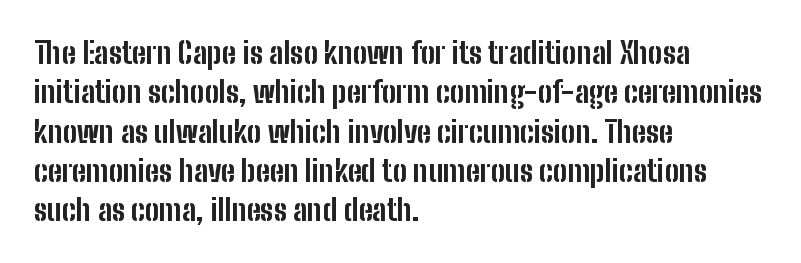
The image shows 30 px bold, condensed sans-serif type, upright; set left-aligned, normal line spacing (1.31x), normal letter spacing, not underlined; low stroke contrast and a medium x-height.
